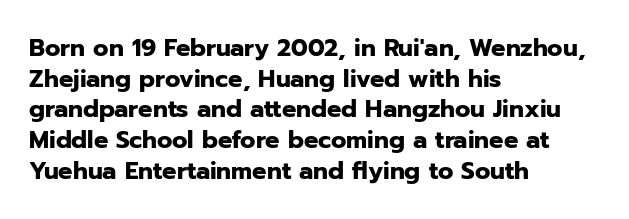
Summary of weight: heavy, a full bold. Tracking value appears to be zero — textbook default spacing. No italicization has been applied; the sample stays upright. The words here are not underlined. A normal amount of white space separates one row of letters from the next.
